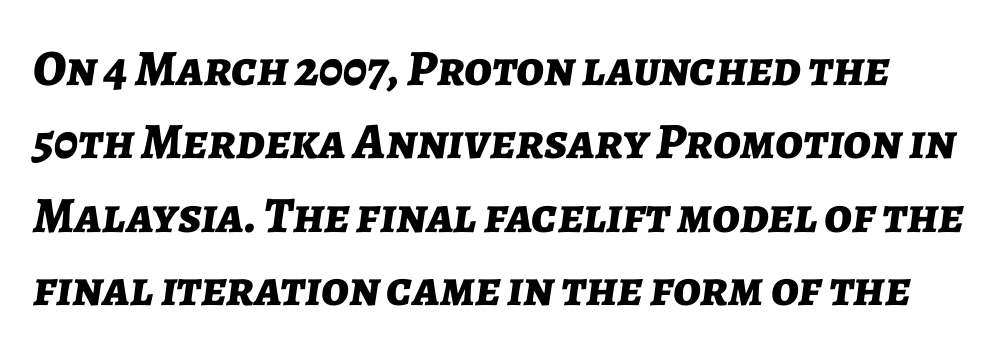
Spacing verdict: proportional, widths tailored to each character. Descenders are the only things crossing below the line. Here the glyphs are tracked normally, forming tight word shapes. Tall strokes in this sample are angled rather than plumb.
